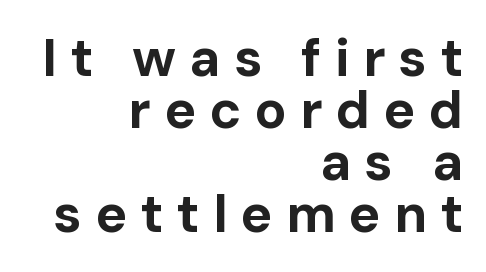
There is plenty of visible air inserted between adjacent glyphs. Right-aligned paragraph, ragged on the left. Summary of weight: heavy, a full bold. The passage shown is typeset with a sans-serif family.
